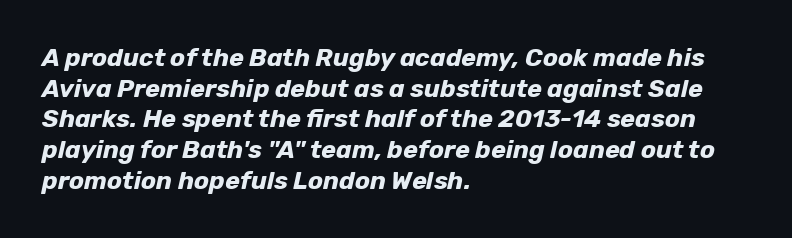
Characters are canted at an angle relative to the baseline's perpendicular. Decoration check: the copy has no underline. The lines are quadded left. Each word holds together tightly as a unit, with standard inter-letter gaps. Strong, thick strokes mark this as bold type.
